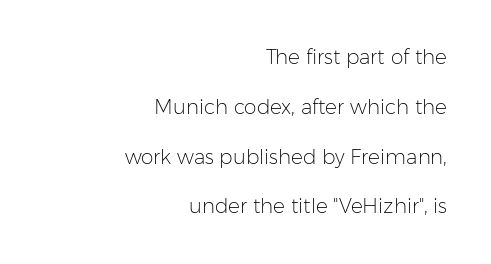
Q: Is the text bold? A: No.
Q: Is the text italic (slanted)? A: No, it is upright.
Q: Is the text underlined? A: No.
Q: How is the paragraph aligned? A: Right-aligned.
Q: Is the spacing between letters normal or unusually wide? A: Normal.
Q: Is the spacing between lines tight, normal or loose? A: Loose.
